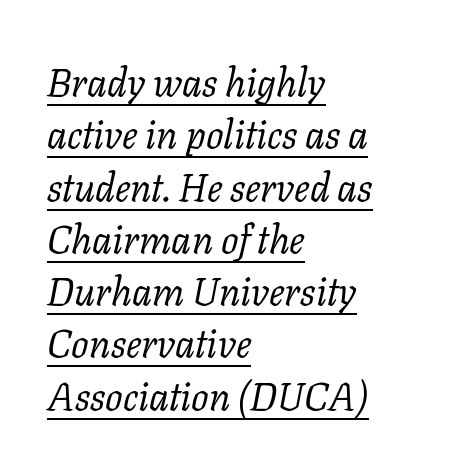
Q: Is the text bold? A: No.
Q: Is the text italic (slanted)? A: Yes, it leans right by about 11 degrees.
Q: Is the typeface a serif or a sans-serif typeface? A: Serif.
Q: Is the text underlined? A: Yes.
Q: How is the paragraph aligned? A: Left-aligned.
Q: Is the spacing between letters normal or unusually wide? A: Normal.
Q: Is the spacing between lines tight, normal or loose? A: Normal.
Q: Width (condensed, normal, or wide)? A: Normal.
Q: Stroke contrast? A: Low.
Q: x-height? A: Medium.
Q: Monospaced? A: No.
